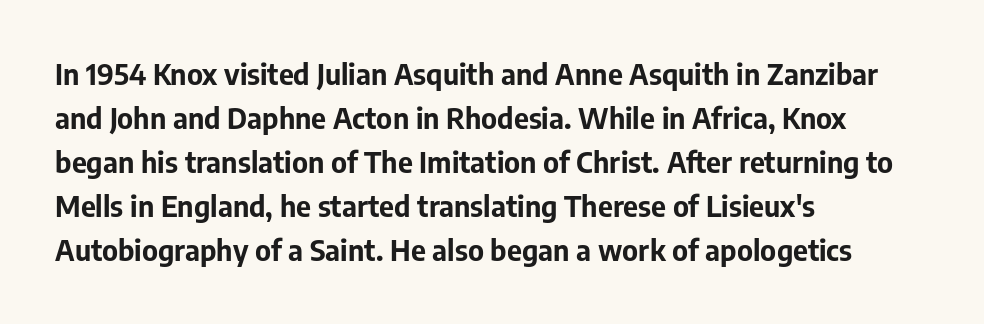
Reading down the column, the eye jumps a familiar distance to each next line. Each letter keeps its own natural width here, so spacing adapts to shape. Leftover space on each line is placed entirely after the last word. You could call the tracking neutral — neither tight nor loose. Check where the strokes stop: nothing finishes them off — pure sans.
